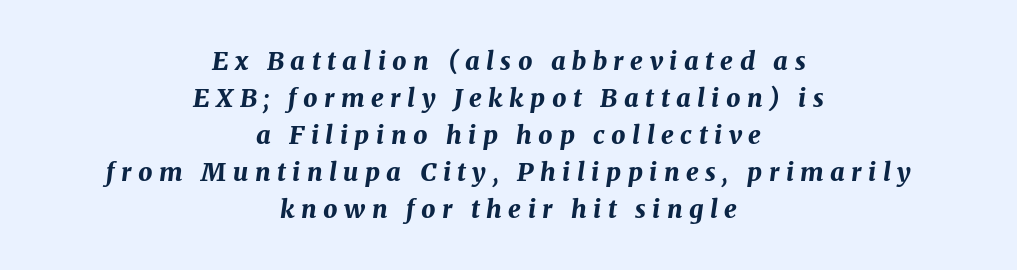
Q: Is the text bold? A: Yes.
Q: Is the text italic (slanted)? A: Yes, it leans right by about 8 degrees.
Q: Is the text underlined? A: No.
Q: How is the paragraph aligned? A: Centered.
Q: Is the spacing between letters normal or unusually wide? A: Unusually wide.
Q: Is the spacing between lines tight, normal or loose? A: Normal.
